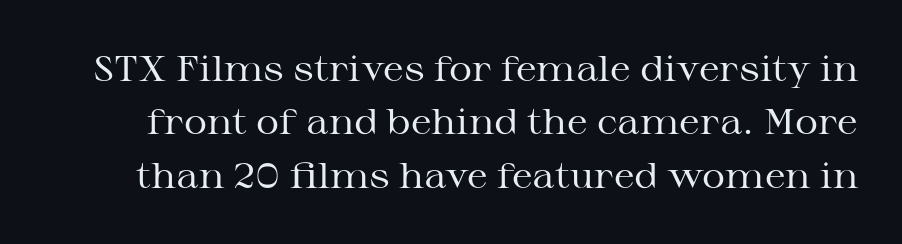
Q: Is the text bold? A: No.
Q: Is the text italic (slanted)? A: No, it is upright.
Q: Is the typeface a serif or a sans-serif typeface? A: Serif.
Q: Is the text underlined? A: No.
Q: Is the spacing between letters normal or unusually wide? A: Normal.
Q: Is the spacing between lines tight, normal or loose? A: Normal.
Q: Width (condensed, normal, or wide)? A: Wide.
Q: Stroke contrast? A: Medium.
Q: x-height? A: Medium.
Q: Monospaced? A: No.
